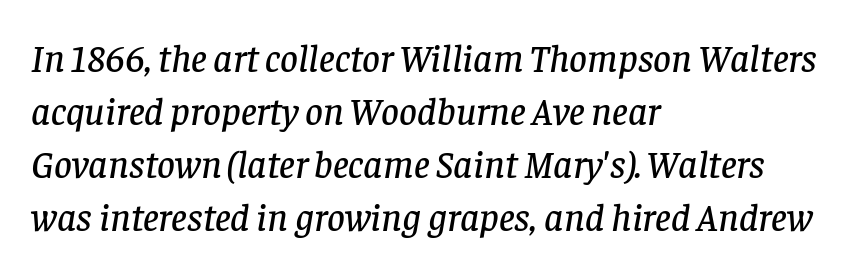
Q: Is the text italic (slanted)? A: Yes, it leans right by about 8 degrees.
Q: Is the typeface a serif or a sans-serif typeface? A: Serif.
Q: Is the text underlined? A: No.
Q: How is the paragraph aligned? A: Left-aligned.
Q: Is the spacing between letters normal or unusually wide? A: Normal.
Q: Is the spacing between lines tight, normal or loose? A: Normal.
Q: Width (condensed, normal, or wide)? A: Normal.
Q: Stroke contrast? A: Low.
Q: x-height? A: Large.
Q: Monospaced? A: No.
